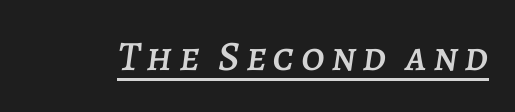
The image shows 42 px text type, italic (leaning right); set underlined; low stroke contrast and a large x-height.
